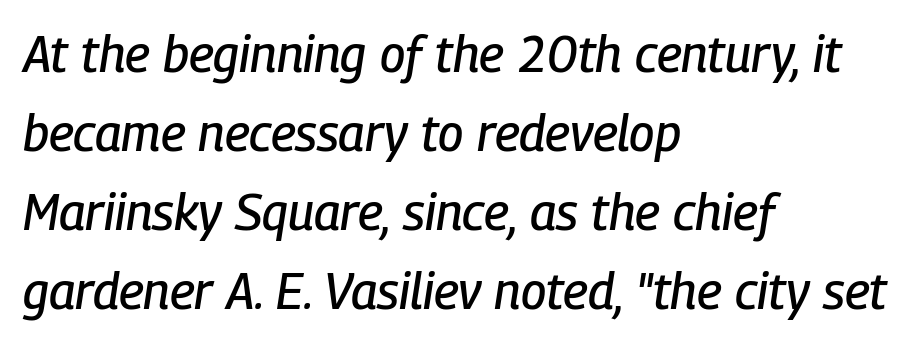
The image shows 50 px condensed type, italic (leaning right); set left-aligned, normal line spacing (1.58x), normal letter spacing, not underlined; low stroke contrast and a medium x-height.
